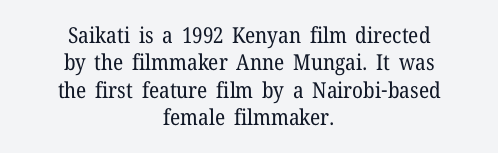
{"italic": "no", "bold": "no", "underline": "no", "align": "center", "line_spacing_ratio": 1.24, "letter_spacing": "normal", "letter_spacing_em": 0.0, "glyph_px": 22}
